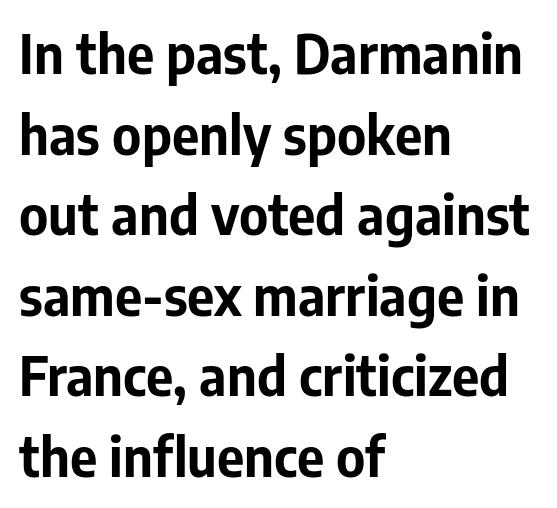
Q: Is the text bold? A: Yes.
Q: Is the text italic (slanted)? A: No, it is upright.
Q: Is the typeface a serif or a sans-serif typeface? A: Sans-serif.
Q: Is the text underlined? A: No.
Q: How is the paragraph aligned? A: Left-aligned.
Q: Is the spacing between letters normal or unusually wide? A: Normal.
Q: Is the spacing between lines tight, normal or loose? A: Normal.
Q: Width (condensed, normal, or wide)? A: Normal.
Q: Stroke contrast? A: Low.
Q: x-height? A: Medium.
Q: Monospaced? A: No.
